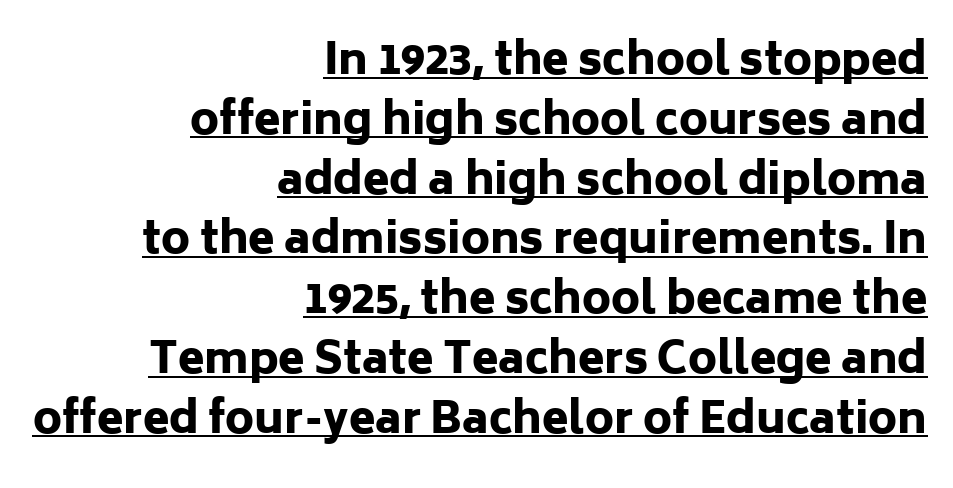
One glance says typical: line gaps are just what's usual. Nope, not italic — everything's standing straight. Strong, thick strokes mark this as bold type. You could not count columns in this text — the font is proportionally spaced. These lines keep a tight, regular rhythm from letter to letter. Which margin do the lines hug? The right one — the left edge is uneven.
